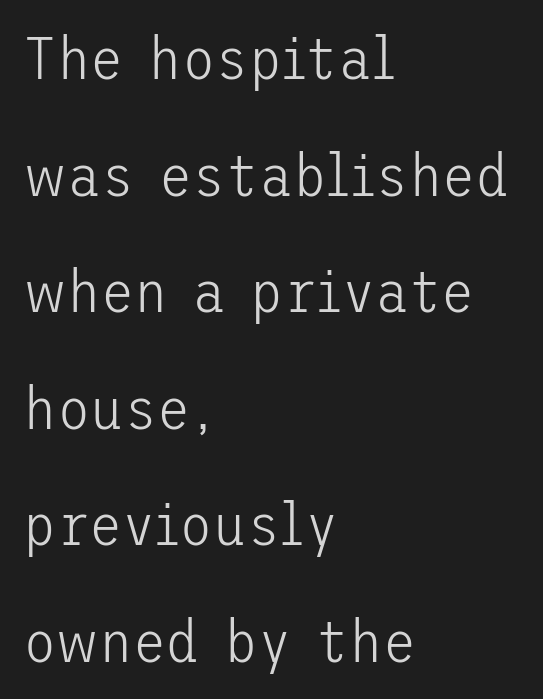
{"serif": "no", "italic": "no", "bold": "no", "weight": "light", "width": "normal", "stroke_contrast": "low", "x_height": "medium", "underline": "no", "align": "left", "line_spacing": "loose", "line_spacing_ratio": 1.91, "letter_spacing": "normal", "letter_spacing_em": 0.0, "glyph_px": 61}
